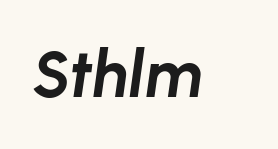
The image shows 65 px bold type, italic (leaning right); set normal letter spacing, not underlined; low stroke contrast and a medium x-height.
